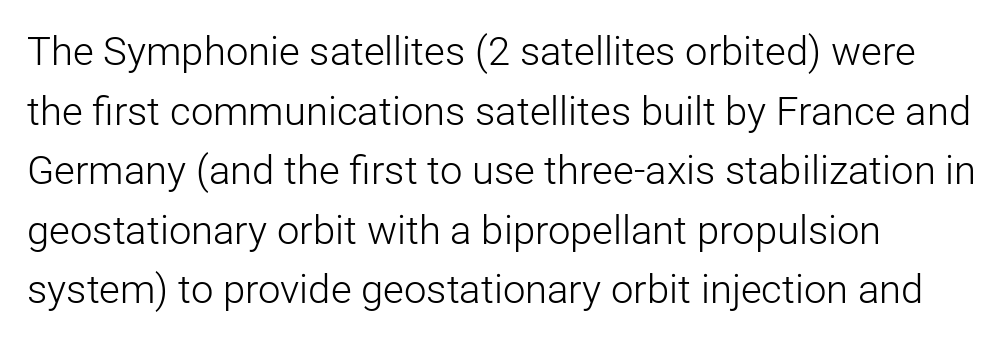
Character widths vary here, with narrow letters taking less room than wide ones. The weight tops out at a normal text grade. The type sits square on the baseline with zero lean. Each word holds together tightly as a unit, with standard inter-letter gaps.
